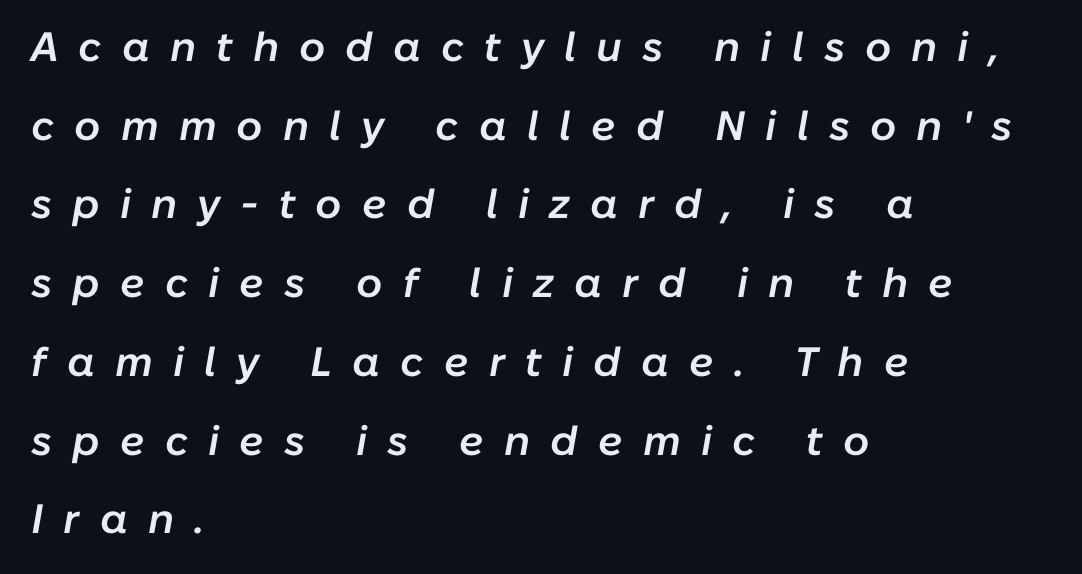
Q: Is the text bold? A: Semi-bold.
Q: Is the text italic (slanted)? A: Yes, it leans right by about 10 degrees.
Q: Is the text underlined? A: No.
Q: How is the paragraph aligned? A: Left-aligned.
Q: Is the spacing between letters normal or unusually wide? A: Unusually wide.
Q: Is the spacing between lines tight, normal or loose? A: Loose.
Q: Width (condensed, normal, or wide)? A: Normal.
Q: Stroke contrast? A: Low.
Q: x-height? A: Medium.
Q: Monospaced? A: No.
